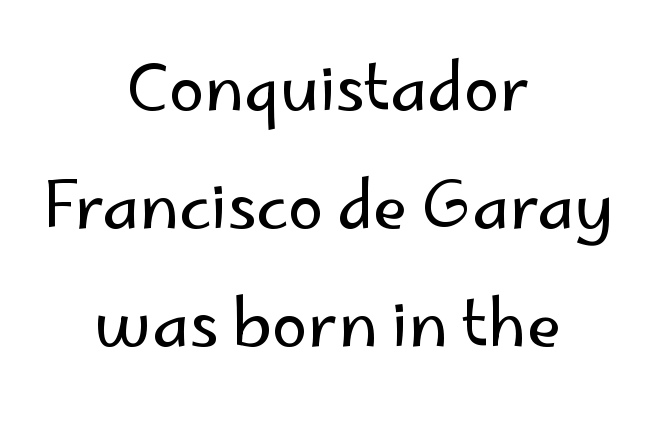
Regarding serifs, this sample does without them. No heavy texture on the line: the type isn't bold. It's the straight-up-and-down kind of type. Check under the words: just untouched page. Here the glyphs are tracked normally, forming tight word shapes.
